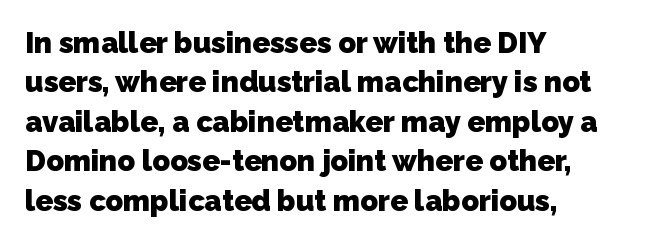
This sample has the flowing, uneven cadence of proportional lettering. Compared with typical paragraphs, the rows here are spaced about the same. A bare baseline throughout the passage. Each glyph is drawn with heavy, bold strokes. Line starts are locked; line ends wander. Tracking value appears to be zero — textbook default spacing.
